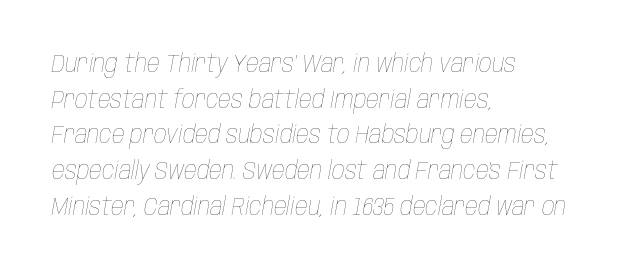
The image shows 25 px text type, italic (leaning right); set left-aligned, normal line spacing (1.43x), normal letter spacing, not underlined.
